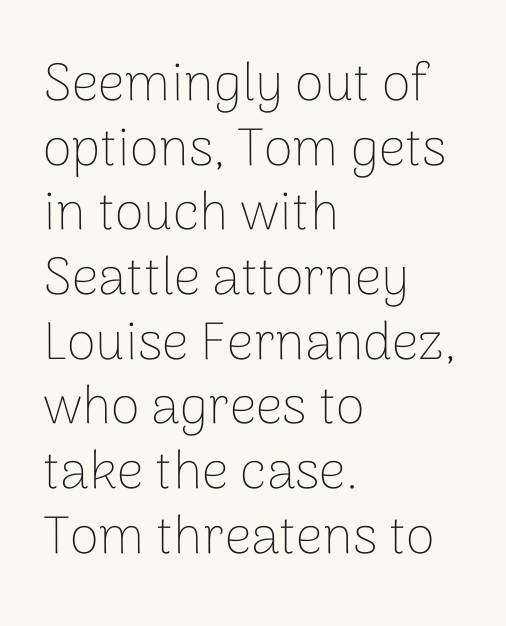
{"serif": "no", "italic": "no", "bold": "no", "weight": "thin", "width": "normal", "stroke_contrast": "low", "x_height": "medium", "monospaced": "no", "underline": "no", "align": "left", "line_spacing_ratio": 1.22, "letter_spacing": "normal", "letter_spacing_em": 0.0, "glyph_px": 53}
